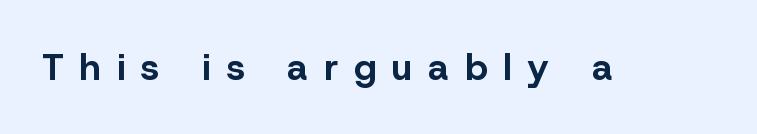
Q: Is the text bold? A: Yes.
Q: Is the text italic (slanted)? A: No, it is upright.
Q: Is the typeface a serif or a sans-serif typeface? A: Sans-serif.
Q: Is the text underlined? A: No.
Q: Is the spacing between letters normal or unusually wide? A: Unusually wide.
Q: Width (condensed, normal, or wide)? A: Normal.
Q: Stroke contrast? A: Low.
Q: x-height? A: Medium.
Q: Monospaced? A: No.
